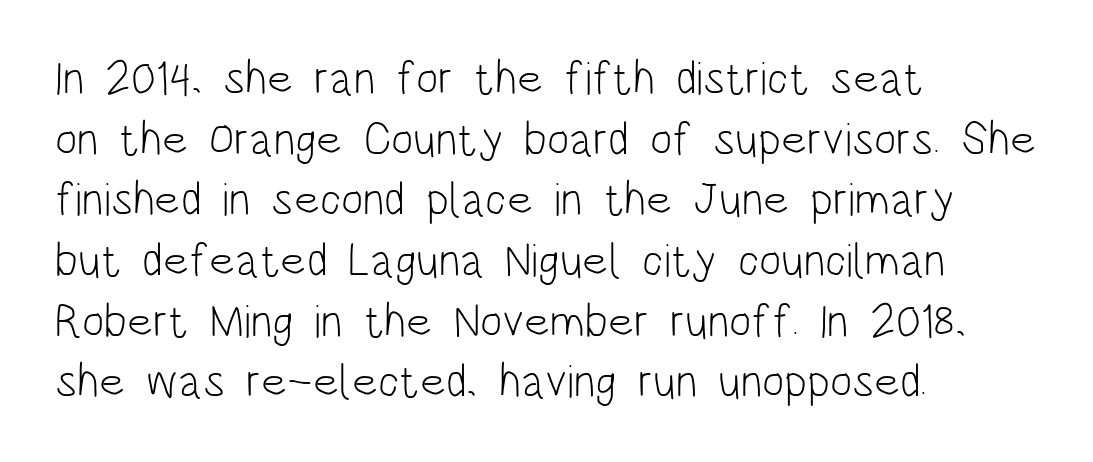
How are the letters spaced? Ordinarily, with no added tracking. All the whitespace from short lines collects on the right. Honestly, there is no underline to notice here at all. The strokes carry an ordinary text weight at most. A typesetter would mark this as roman, not italic.
